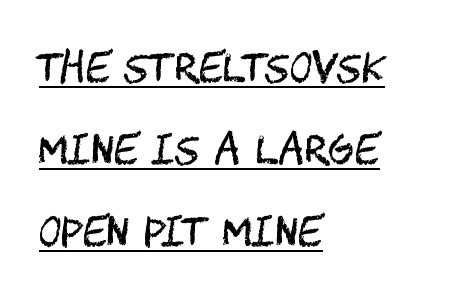
Tracking value appears to be zero — textbook default spacing. Check the space under the baseline: a stroke is drawn there. Examine the stroke ends and you'll find no serifs. Does the copy run flush right? No — it runs flush left. Regarding leading, the lines here are spaced well apart. The letters stand upright; this is a roman face.
